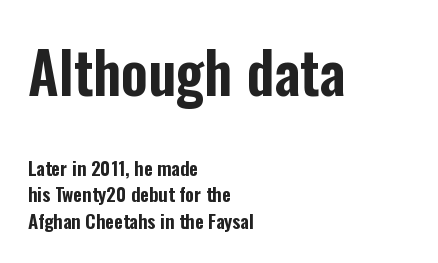
Evenly set lines give the paragraph a standard silhouette. Nothing sits at the stroke ends, so this counts as sans-serif. Every character sits straight up, as roman type does. The more generous point size was reserved for the upper chunk.
